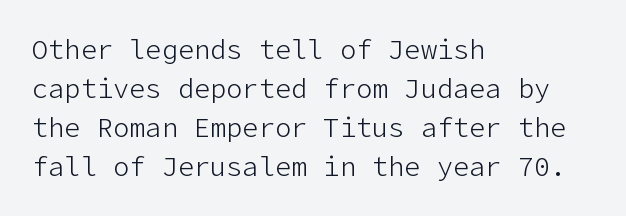
The image shows 27 px text type, upright; set left-aligned, normal line spacing (1.44x), normal letter spacing, not underlined.
